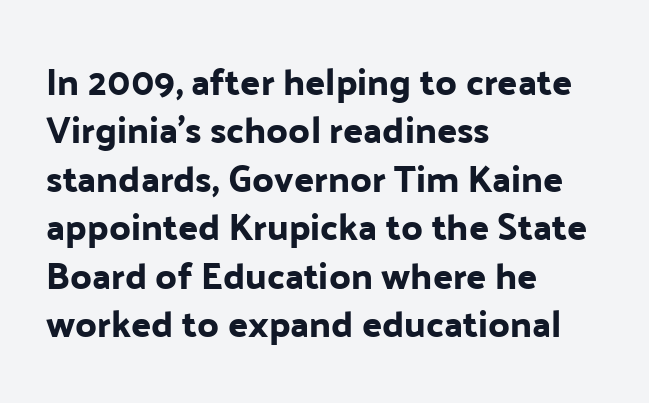
The image shows 37 px sans-serif type, upright; set left-aligned, normal line spacing (1.31x), normal letter spacing, not underlined; low stroke contrast and a medium x-height.
